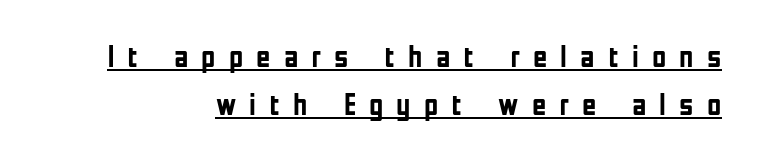
The image shows 31 px semibold, condensed sans-serif type, upright; set right-aligned, normal line spacing (1.55x), unusually wide letter spacing (+0.42 em), underlined; low stroke contrast and a medium x-height.
